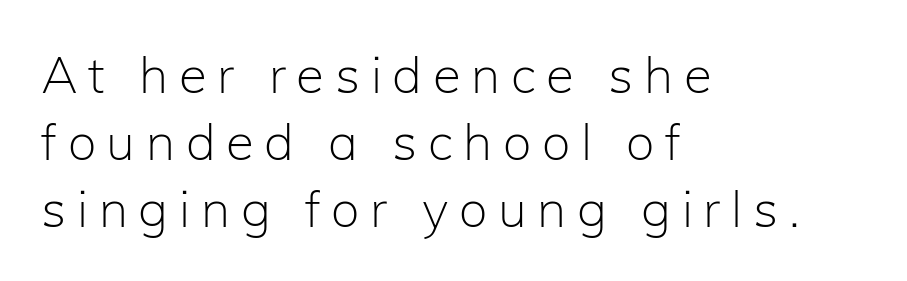
{"serif": "no", "italic": "no", "bold": "no", "weight": "light", "width": "normal", "stroke_contrast": "low", "x_height": "medium", "monospaced": "no", "underline": "no", "align": "left", "line_spacing": "normal", "line_spacing_ratio": 1.31, "letter_spacing": "wide", "letter_spacing_em": 0.21, "glyph_px": 51}
